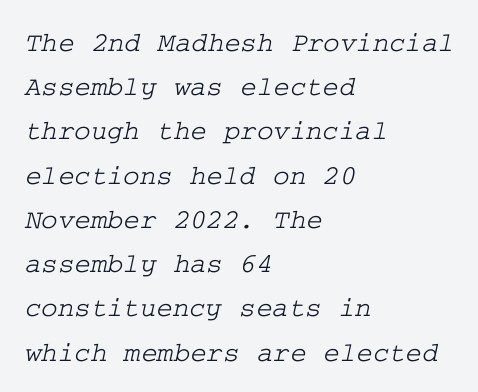
Does the leading feel generous? No, just average. Left-aligned paragraph, ragged on the right. Default kerning and tracking; the words read as compact shapes. A typesetter would label this face a serif. Just letters on the line, the space beneath them empty.
